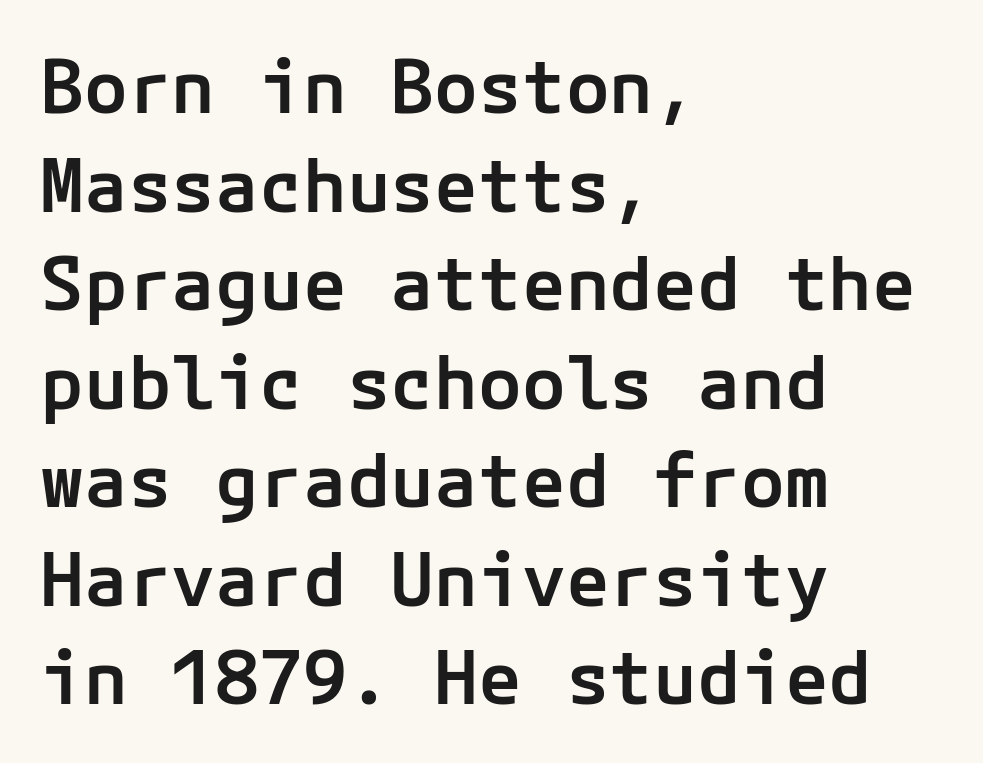
{"serif": "no", "italic": "no", "bold": "semi", "weight": "semibold", "width": "normal", "stroke_contrast": "low", "x_height": "medium", "underline": "no", "align": "left", "line_spacing": "normal", "line_spacing_ratio": 1.35, "letter_spacing": "normal", "letter_spacing_em": 0.0, "glyph_px": 73}
